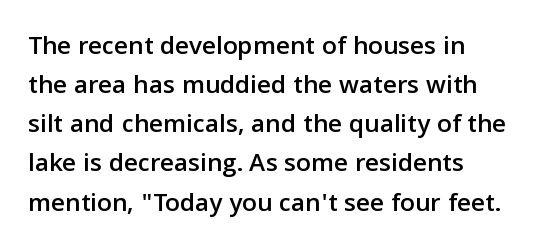
{"italic": "no", "underline": "no", "line_spacing": "normal", "line_spacing_ratio": 1.45, "letter_spacing": "normal", "letter_spacing_em": 0.0, "glyph_px": 27}
